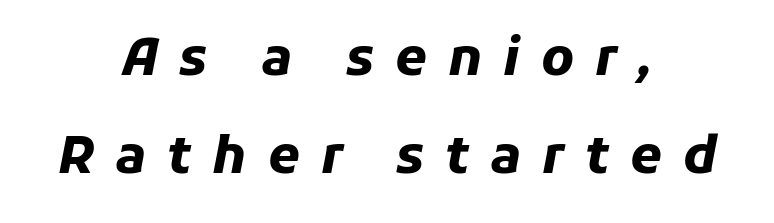
Q: Is the text bold? A: Yes.
Q: Is the text italic (slanted)? A: Yes, it leans right by about 11 degrees.
Q: Is the text underlined? A: No.
Q: How is the paragraph aligned? A: Centered.
Q: Is the spacing between letters normal or unusually wide? A: Unusually wide.
Q: Is the spacing between lines tight, normal or loose? A: Loose.
Q: Width (condensed, normal, or wide)? A: Normal.
Q: Stroke contrast? A: Low.
Q: x-height? A: Medium.
Q: Monospaced? A: No.
